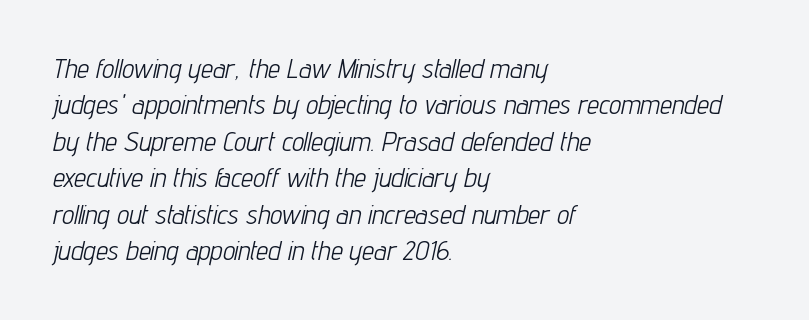
Q: Is the text bold? A: No.
Q: Is the text italic (slanted)? A: Yes, it leans right by about 12 degrees.
Q: Is the text underlined? A: No.
Q: How is the paragraph aligned? A: Left-aligned.
Q: Is the spacing between letters normal or unusually wide? A: Normal.
Q: Is the spacing between lines tight, normal or loose? A: Normal.
